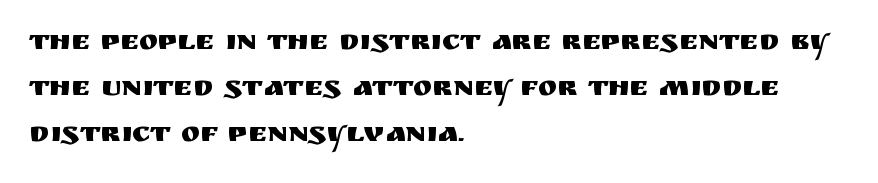
Q: Is the text italic (slanted)? A: No, it is upright.
Q: Is the typeface a serif or a sans-serif typeface? A: Sans-serif.
Q: Is the text underlined? A: No.
Q: How is the paragraph aligned? A: Left-aligned.
Q: Is the spacing between letters normal or unusually wide? A: Normal.
Q: Is the spacing between lines tight, normal or loose? A: Normal.
Q: Width (condensed, normal, or wide)? A: Normal.
Q: Stroke contrast? A: Medium.
Q: x-height? A: Large.
Q: Monospaced? A: No.
